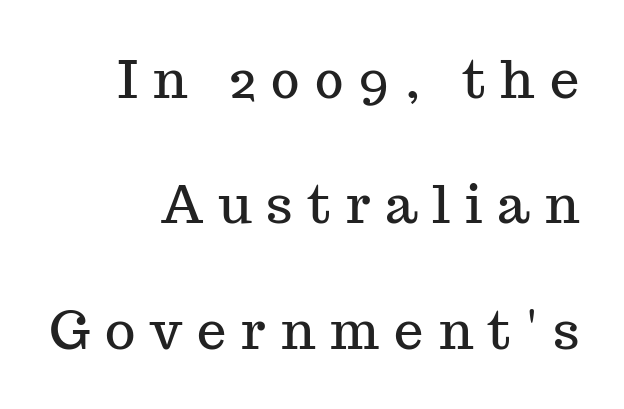
Q: Is the text italic (slanted)? A: No, it is upright.
Q: Is the typeface a serif or a sans-serif typeface? A: Serif.
Q: Is the text underlined? A: No.
Q: How is the paragraph aligned? A: Right-aligned.
Q: Is the spacing between letters normal or unusually wide? A: Unusually wide.
Q: Is the spacing between lines tight, normal or loose? A: Loose.
Q: Width (condensed, normal, or wide)? A: Normal.
Q: Stroke contrast? A: Medium.
Q: x-height? A: Medium.
Q: Monospaced? A: No.
